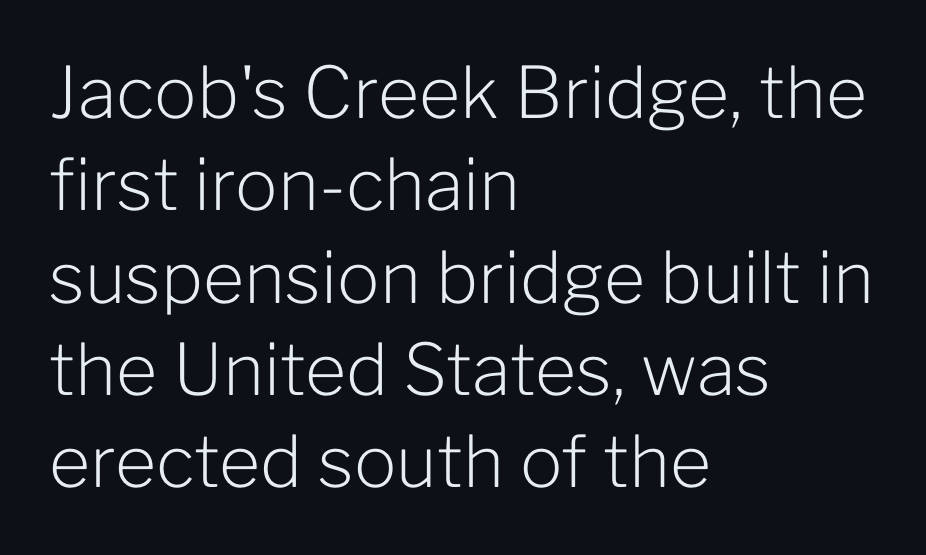
The space directly below the letters is spotless. The axis of the letterforms is exactly vertical. The lines sit at an ordinary, default distance from one another. The text block is weighted toward the left margin, trailing off unevenly rightward. The typeface has the unassuming heft of standard copy or less.
